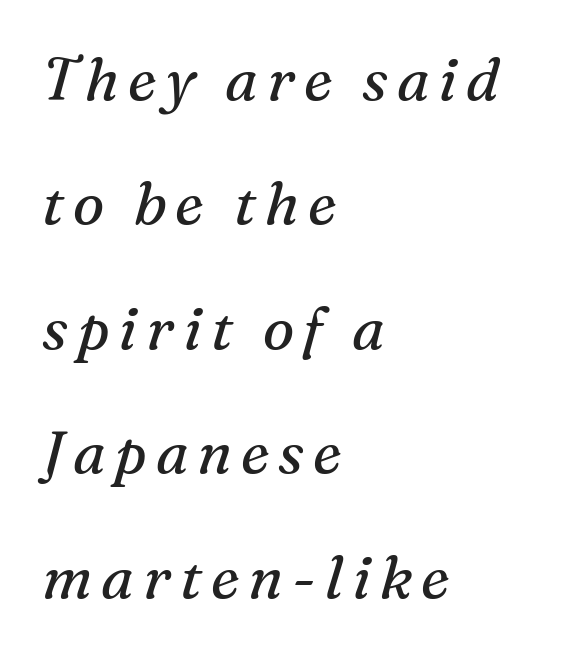
The image shows 59 px regular-weight serif type, italic (leaning right); set left-aligned, loose line spacing (2.11x), not underlined; medium stroke contrast and a medium x-height.
